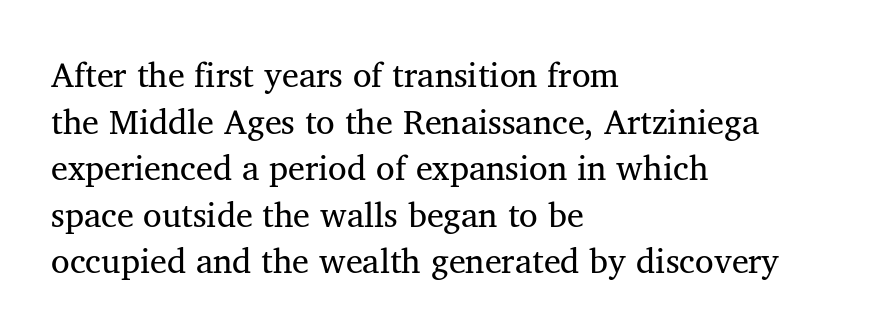
Q: Is the text bold? A: No.
Q: Is the typeface a serif or a sans-serif typeface? A: Serif.
Q: Is the text underlined? A: No.
Q: How is the paragraph aligned? A: Left-aligned.
Q: Is the spacing between letters normal or unusually wide? A: Normal.
Q: Is the spacing between lines tight, normal or loose? A: Normal.
Q: Width (condensed, normal, or wide)? A: Normal.
Q: Stroke contrast? A: Medium.
Q: x-height? A: Medium.
Q: Monospaced? A: No.
